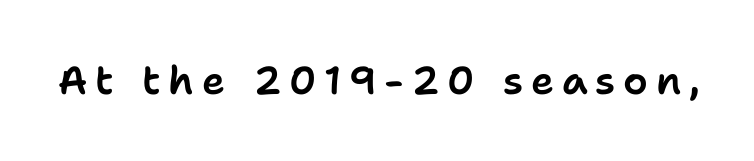
The image shows 39 px sans-serif type, upright; set unusually wide letter spacing (+0.2 em), not underlined; low stroke contrast and a medium x-height.
